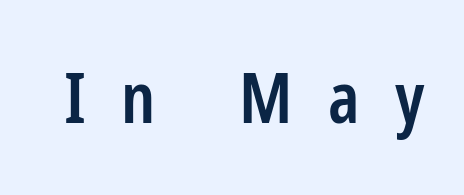
Q: Is the text bold? A: Semi-bold.
Q: Is the text italic (slanted)? A: No, it is upright.
Q: Is the typeface a serif or a sans-serif typeface? A: Sans-serif.
Q: Is the text underlined? A: No.
Q: Is the spacing between letters normal or unusually wide? A: Unusually wide.
Q: Width (condensed, normal, or wide)? A: Condensed.
Q: Stroke contrast? A: Low.
Q: x-height? A: Medium.
Q: Monospaced? A: No.
